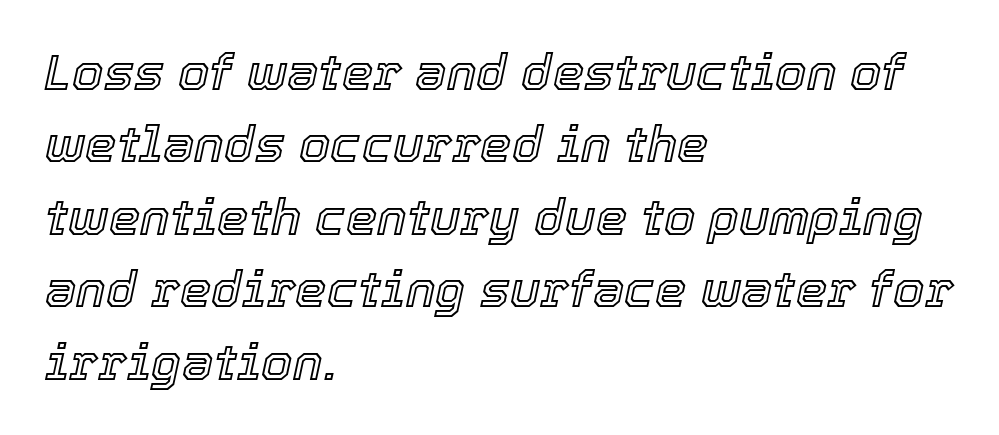
{"italic": "yes", "lean": "right", "slant_degrees": 12, "width": "normal", "x_height": "medium", "monospaced": "no", "underline": "no", "align": "left", "line_spacing": "normal", "line_spacing_ratio": 1.45, "letter_spacing": "normal", "letter_spacing_em": 0.0, "glyph_px": 50}
